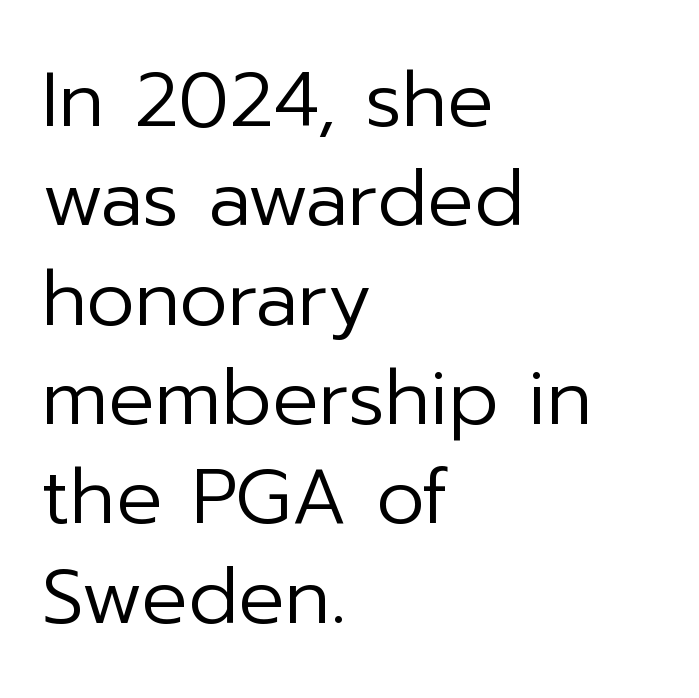
Reading down the column, the eye jumps a familiar distance to each next line. Weight: not bold — regular or lighter. You can tell it's not italic because the verticals are truly vertical. Quick note: underline off.
